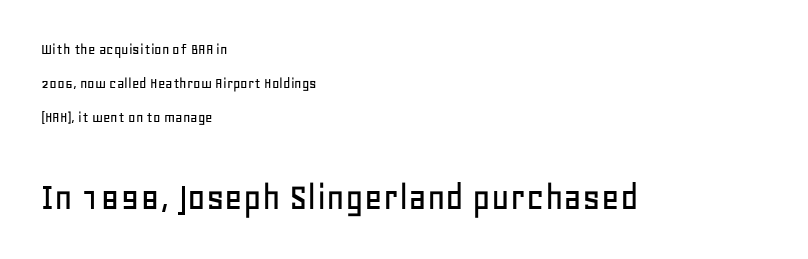
The text block is weighted toward the left margin, trailing off unevenly rightward. The emphasis by scale lands on block number two, below. You can tell from the bare stems that sans-serif type was used. A typesetter would call this proportional, since set widths differ per character. No italicization has been applied; the sample stays upright.
